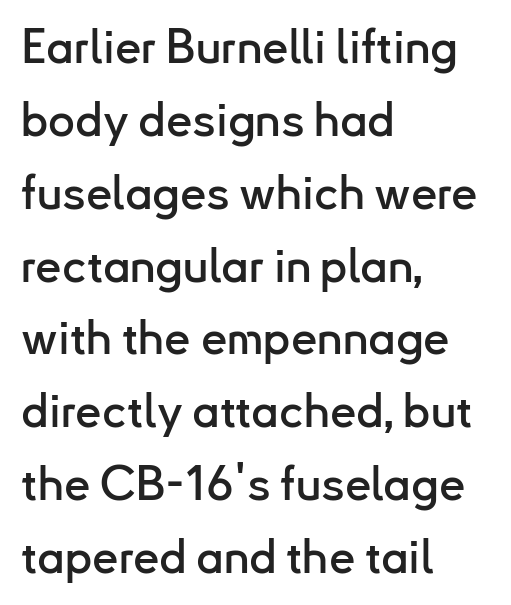
The image shows 47 px sans-serif type, upright; set left-aligned, normal line spacing (1.55x), normal letter spacing, not underlined; low stroke contrast and a small x-height.
